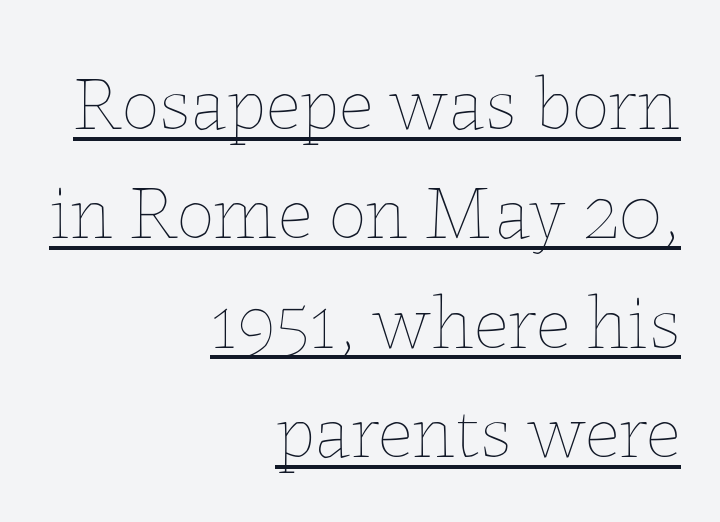
Q: Is the text bold? A: No.
Q: Is the text italic (slanted)? A: No, it is upright.
Q: Is the text underlined? A: Yes.
Q: How is the paragraph aligned? A: Right-aligned.
Q: Is the spacing between letters normal or unusually wide? A: Normal.
Q: Is the spacing between lines tight, normal or loose? A: Normal.
Q: Width (condensed, normal, or wide)? A: Normal.
Q: Stroke contrast? A: Low.
Q: x-height? A: Medium.
Q: Monospaced? A: No.
